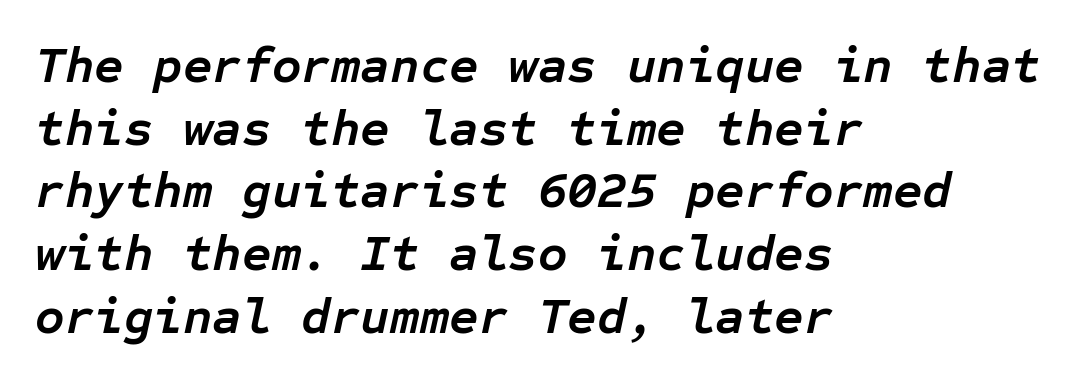
{"italic": "yes", "lean": "right", "slant_degrees": 12, "bold": "yes", "weight": "semibold", "width": "normal", "stroke_contrast": "low", "x_height": "medium", "monospaced": "yes", "underline": "no", "align": "left", "line_spacing_ratio": 1.23, "letter_spacing": "normal", "letter_spacing_em": 0.0, "glyph_px": 51}
